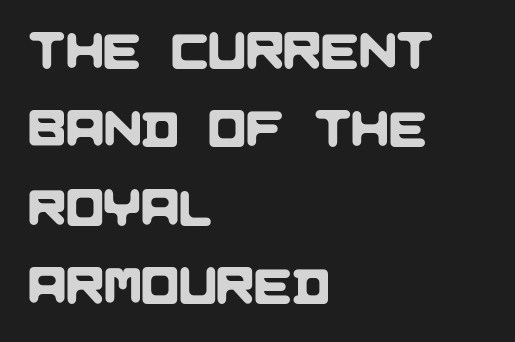
{"serif": "no", "width": "normal", "stroke_contrast": "low", "x_height": "large", "monospaced": "no", "underline": "no", "align": "left", "line_spacing": "normal", "line_spacing_ratio": 1.57, "letter_spacing": "normal", "letter_spacing_em": 0.0, "glyph_px": 50}
